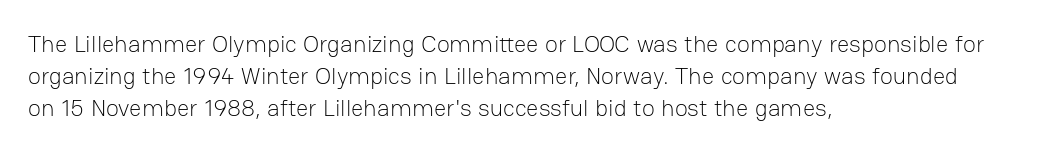
Q: Is the text bold? A: No.
Q: Is the text italic (slanted)? A: No, it is upright.
Q: Is the text underlined? A: No.
Q: How is the paragraph aligned? A: Left-aligned.
Q: Is the spacing between letters normal or unusually wide? A: Normal.
Q: Is the spacing between lines tight, normal or loose? A: Normal.
